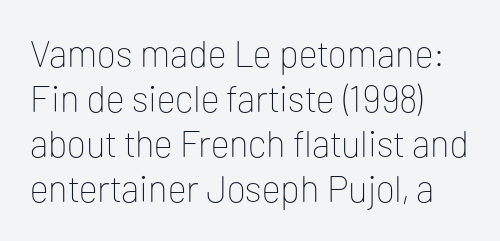
The image shows 37 px thin sans-serif type, upright; set left-aligned, line spacing 1.22x, normal letter spacing, not underlined; low stroke contrast and a medium x-height.
